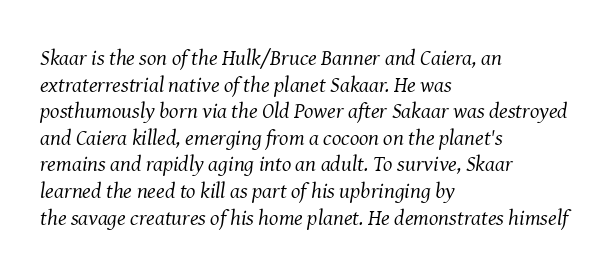
Q: Is the text bold? A: No.
Q: Is the text italic (slanted)? A: Yes, it leans right by about 8 degrees.
Q: Is the text underlined? A: No.
Q: How is the paragraph aligned? A: Left-aligned.
Q: Is the spacing between letters normal or unusually wide? A: Normal.
